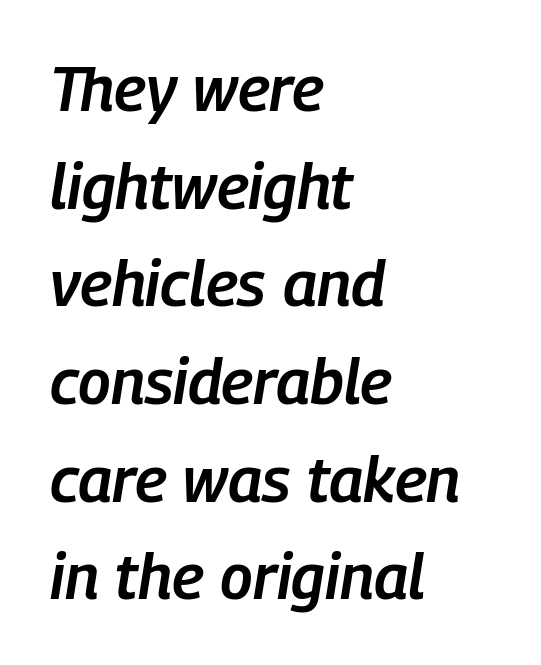
Q: Is the text bold? A: Semi-bold.
Q: Is the text italic (slanted)? A: Yes, it leans right by about 9 degrees.
Q: Is the text underlined? A: No.
Q: How is the paragraph aligned? A: Left-aligned.
Q: Is the spacing between letters normal or unusually wide? A: Normal.
Q: Is the spacing between lines tight, normal or loose? A: Normal.
Q: Width (condensed, normal, or wide)? A: Condensed.
Q: Stroke contrast? A: Low.
Q: x-height? A: Medium.
Q: Monospaced? A: No.
